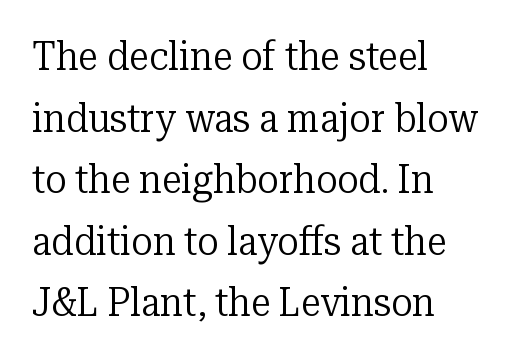
The image shows 40 px regular-weight serif type, upright; set left-aligned, normal line spacing (1.54x), normal letter spacing, not underlined; low stroke contrast and a medium x-height.
